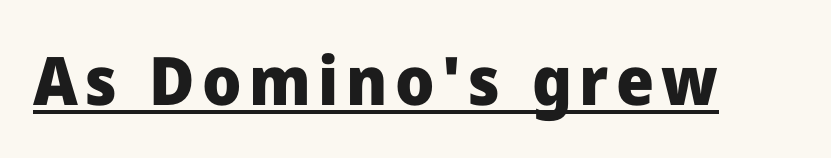
{"serif": "no", "italic": "no", "bold": "yes", "weight": "heavy", "width": "normal", "stroke_contrast": "low", "x_height": "medium", "monospaced": "no", "underline": "yes", "glyph_px": 67}
